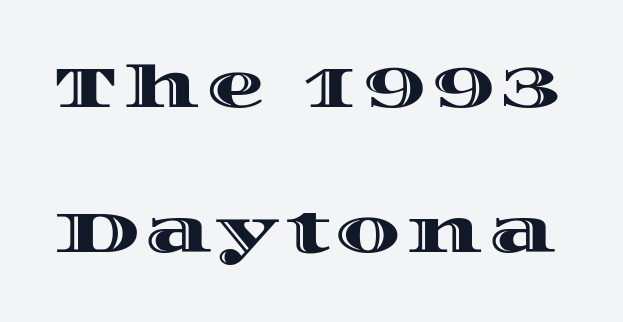
{"italic": "no", "width": "wide", "x_height": "large", "monospaced": "no", "underline": "no", "line_spacing": "loose", "line_spacing_ratio": 2.5, "glyph_px": 58}
